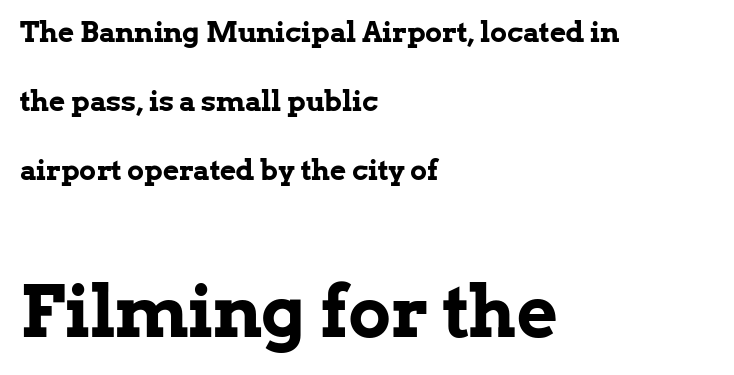
The image shows 71 px bold serif type, upright; set left-aligned, loose line spacing (2.46x), normal letter spacing, not underlined; the second (bottom) block is 2.54x larger; low stroke contrast and a medium x-height.
